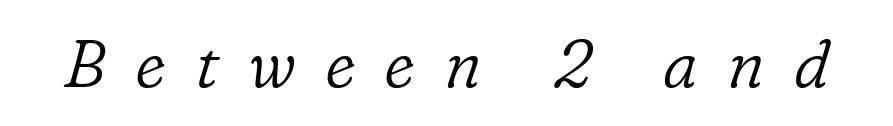
Q: Is the text bold? A: No.
Q: Is the text italic (slanted)? A: Yes, it leans right by about 16 degrees.
Q: Is the typeface a serif or a sans-serif typeface? A: Serif.
Q: Is the text underlined? A: No.
Q: Is the spacing between letters normal or unusually wide? A: Unusually wide.
Q: Width (condensed, normal, or wide)? A: Normal.
Q: Stroke contrast? A: Low.
Q: x-height? A: Medium.
Q: Monospaced? A: No.
